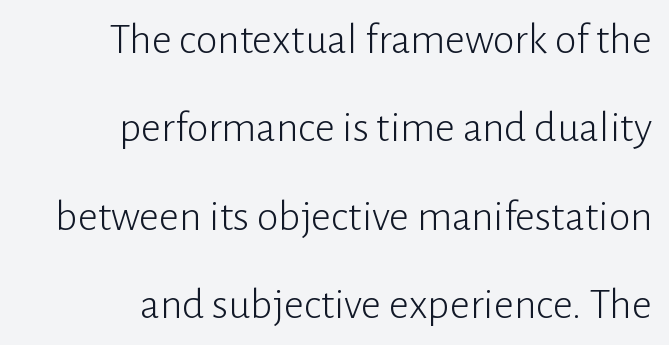
This sample uses a sans-serif face. Proportional: the letters do not fall into vertical columns. These glyphs show unthickened strokes, regular width or finer. Tracking here is standard; glyphs follow each other at the usual distance. This is the regular roman posture of the typeface. The paragraph shown leans on its right margin.
